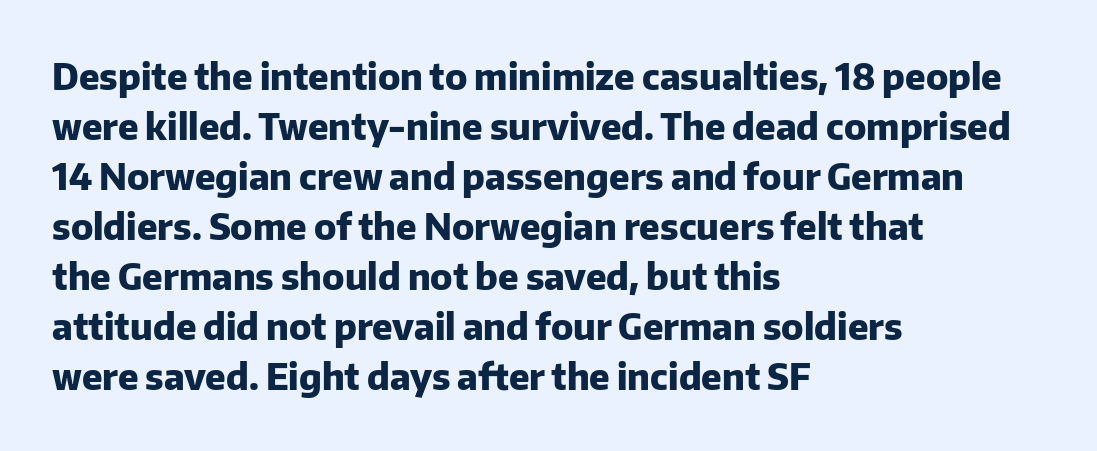
{"serif": "no", "italic": "no", "bold": "yes", "weight": "heavy", "width": "normal", "stroke_contrast": "low", "x_height": "medium", "monospaced": "no", "underline": "no", "align": "left", "line_spacing": "normal", "line_spacing_ratio": 1.39, "letter_spacing": "normal", "letter_spacing_em": 0.0, "glyph_px": 36}
